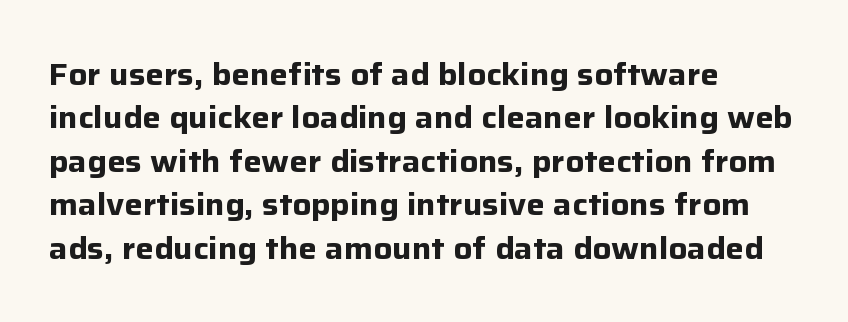
Q: Is the text bold? A: Yes.
Q: Is the text italic (slanted)? A: No, it is upright.
Q: Is the typeface a serif or a sans-serif typeface? A: Sans-serif.
Q: Is the text underlined? A: No.
Q: How is the paragraph aligned? A: Left-aligned.
Q: Is the spacing between letters normal or unusually wide? A: Normal.
Q: Is the spacing between lines tight, normal or loose? A: Normal.
Q: Width (condensed, normal, or wide)? A: Normal.
Q: Stroke contrast? A: Low.
Q: x-height? A: Medium.
Q: Monospaced? A: No.
